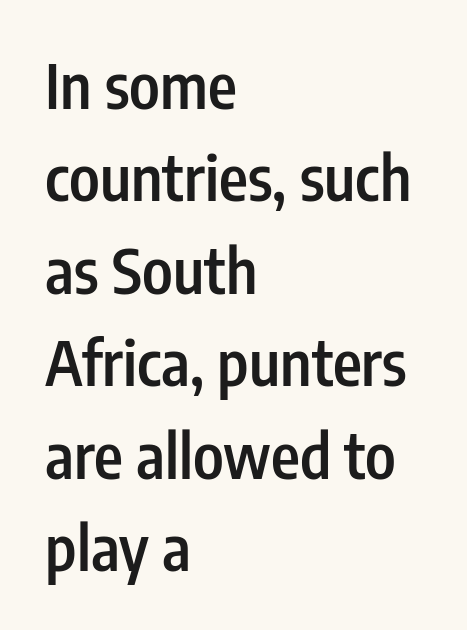
The image shows 62 px semibold, condensed sans-serif type, upright; set left-aligned, normal line spacing (1.49x), normal letter spacing, not underlined; low stroke contrast and a medium x-height.
